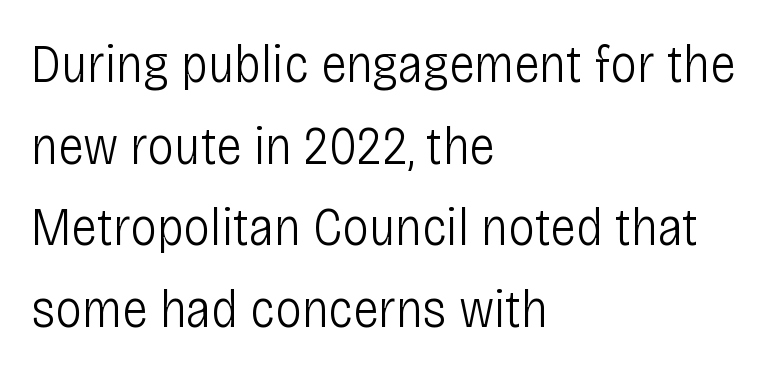
Q: Is the text bold? A: No.
Q: Is the text italic (slanted)? A: No, it is upright.
Q: Is the typeface a serif or a sans-serif typeface? A: Sans-serif.
Q: Is the text underlined? A: No.
Q: How is the paragraph aligned? A: Left-aligned.
Q: Is the spacing between letters normal or unusually wide? A: Normal.
Q: Is the spacing between lines tight, normal or loose? A: Normal.
Q: Width (condensed, normal, or wide)? A: Condensed.
Q: Stroke contrast? A: Low.
Q: x-height? A: Large.
Q: Monospaced? A: No.
